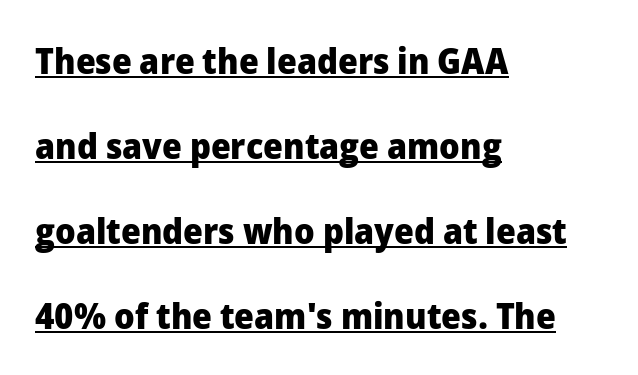
Q: Is the text bold? A: Yes.
Q: Is the text italic (slanted)? A: No, it is upright.
Q: Is the typeface a serif or a sans-serif typeface? A: Sans-serif.
Q: Is the text underlined? A: Yes.
Q: How is the paragraph aligned? A: Left-aligned.
Q: Is the spacing between letters normal or unusually wide? A: Normal.
Q: Is the spacing between lines tight, normal or loose? A: Loose.
Q: Width (condensed, normal, or wide)? A: Normal.
Q: Stroke contrast? A: Low.
Q: x-height? A: Medium.
Q: Monospaced? A: No.
